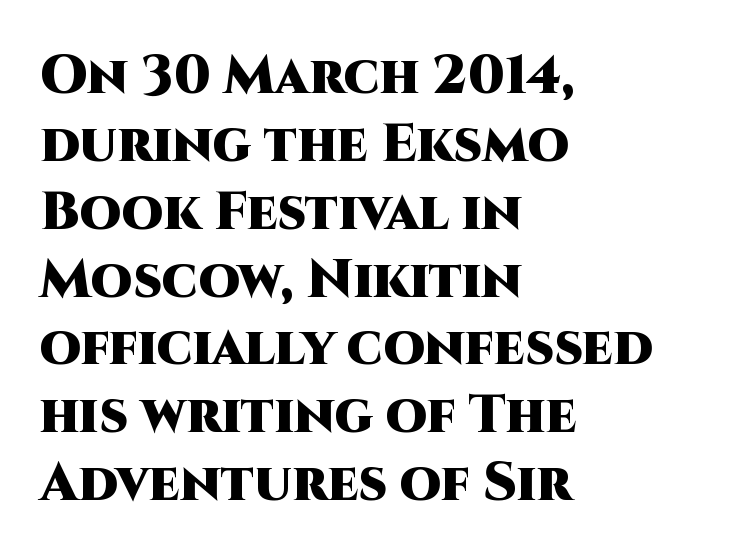
{"serif": "no", "italic": "no", "bold": "yes", "weight": "heavy", "width": "normal", "stroke_contrast": "high", "x_height": "large", "monospaced": "no", "underline": "no", "align": "left", "line_spacing": "normal", "line_spacing_ratio": 1.28, "letter_spacing": "normal", "letter_spacing_em": 0.0, "glyph_px": 53}
